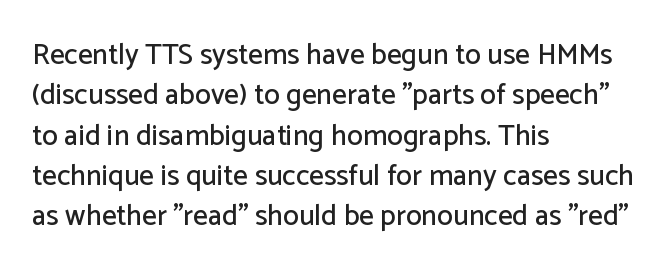
Q: Is the text italic (slanted)? A: No, it is upright.
Q: Is the typeface a serif or a sans-serif typeface? A: Sans-serif.
Q: Is the text underlined? A: No.
Q: How is the paragraph aligned? A: Left-aligned.
Q: Is the spacing between letters normal or unusually wide? A: Normal.
Q: Is the spacing between lines tight, normal or loose? A: Normal.
Q: Width (condensed, normal, or wide)? A: Normal.
Q: Stroke contrast? A: Low.
Q: x-height? A: Medium.
Q: Monospaced? A: No.
